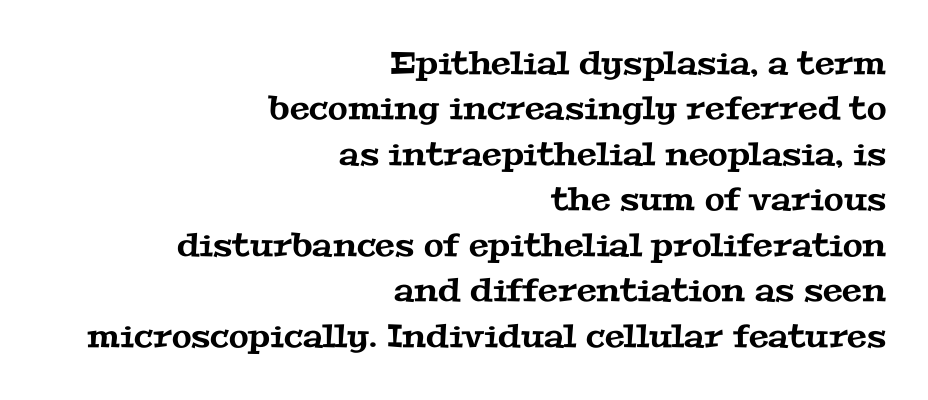
{"serif": "yes", "width": "wide", "stroke_contrast": "medium", "x_height": "medium", "monospaced": "no", "underline": "no", "align": "right", "line_spacing": "normal", "line_spacing_ratio": 1.42, "letter_spacing": "normal", "letter_spacing_em": 0.0, "glyph_px": 32}
